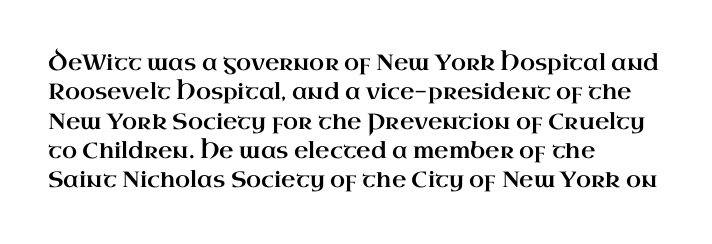
The image shows 22 px text type, upright; set left-aligned, normal line spacing (1.33x), normal letter spacing, not underlined.
